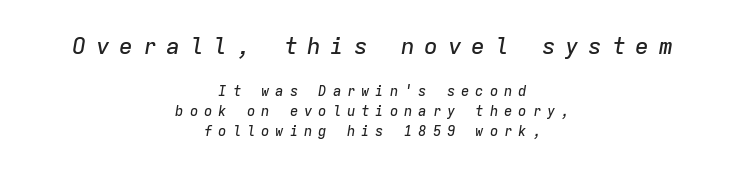
{"italic": "yes", "lean": "right", "slant_degrees": 9, "underline": "no", "align": "center", "line_spacing": "normal", "line_spacing_ratio": 1.43, "letter_spacing": "wide", "letter_spacing_em": 0.42, "larger_block": "first", "size_ratio": 1.64, "glyph_px": 23}
